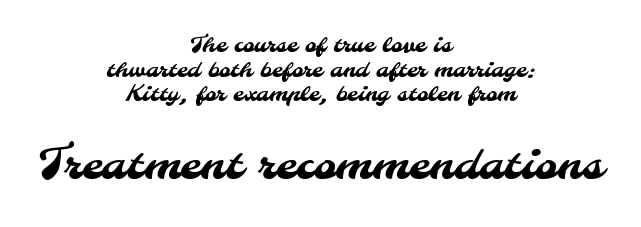
The passage shown is typeset with a sans-serif family. The lines in this sample share a center point and differ in where they start and stop. The horizontal fit of the characters is conventional and even. Glance below the letters and you will spot only blank space. Closely set lines give the paragraph a compact silhouette.
